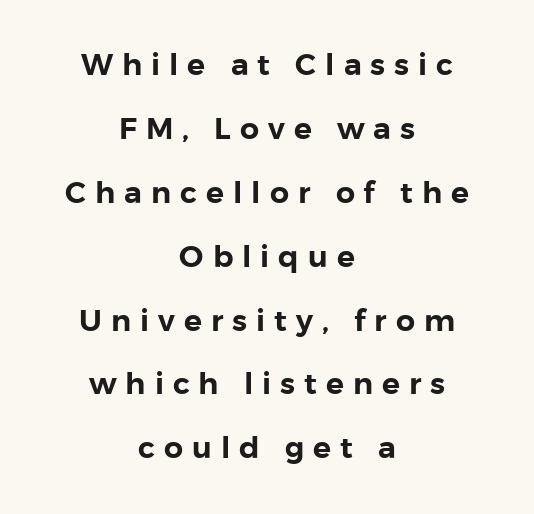
Q: Is the text italic (slanted)? A: No, it is upright.
Q: Is the typeface a serif or a sans-serif typeface? A: Sans-serif.
Q: Is the text underlined? A: No.
Q: How is the paragraph aligned? A: Centered.
Q: Is the spacing between letters normal or unusually wide? A: Unusually wide.
Q: Is the spacing between lines tight, normal or loose? A: Loose.
Q: Width (condensed, normal, or wide)? A: Normal.
Q: Stroke contrast? A: Low.
Q: x-height? A: Medium.
Q: Monospaced? A: No.
